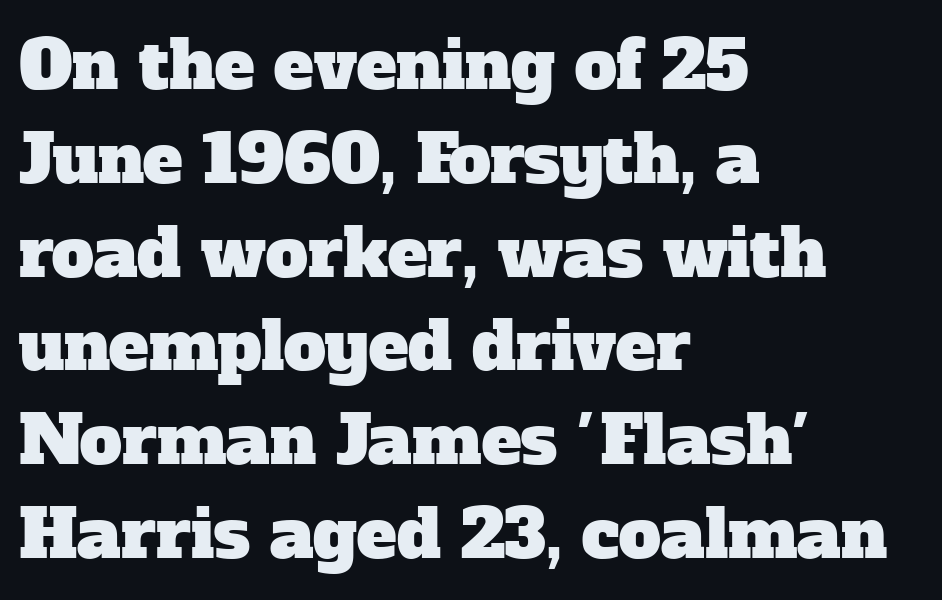
Q: Is the typeface a serif or a sans-serif typeface? A: Serif.
Q: Is the text underlined? A: No.
Q: How is the paragraph aligned? A: Left-aligned.
Q: Is the spacing between letters normal or unusually wide? A: Normal.
Q: Is the spacing between lines tight, normal or loose? A: Normal.
Q: Width (condensed, normal, or wide)? A: Normal.
Q: Stroke contrast? A: Low.
Q: x-height? A: Medium.
Q: Monospaced? A: No.
